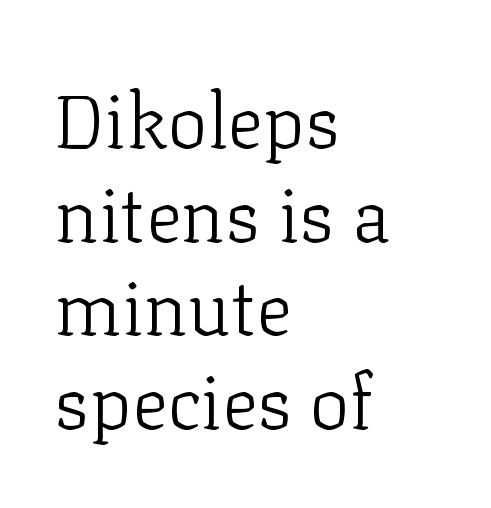
The image shows 75 px light serif type, upright; set left-aligned, normal line spacing (1.25x), normal letter spacing, not underlined; low stroke contrast and a medium x-height.
